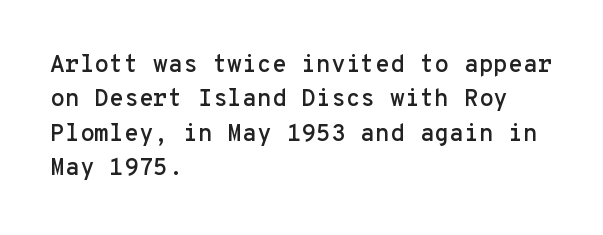
Q: Is the text italic (slanted)? A: No, it is upright.
Q: Is the text underlined? A: No.
Q: How is the paragraph aligned? A: Left-aligned.
Q: Is the spacing between letters normal or unusually wide? A: Normal.
Q: Is the spacing between lines tight, normal or loose? A: Normal.
